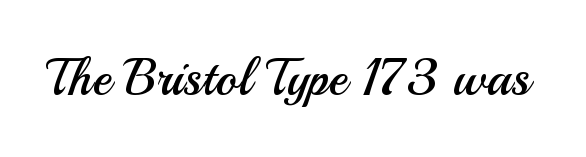
Q: Is the text bold? A: No.
Q: Is the text italic (slanted)? A: Yes.
Q: Is the typeface a serif or a sans-serif typeface? A: Sans-serif.
Q: Is the text underlined? A: No.
Q: Is the spacing between letters normal or unusually wide? A: Normal.
Q: Width (condensed, normal, or wide)? A: Normal.
Q: Stroke contrast? A: Medium.
Q: x-height? A: Small.
Q: Monospaced? A: No.
